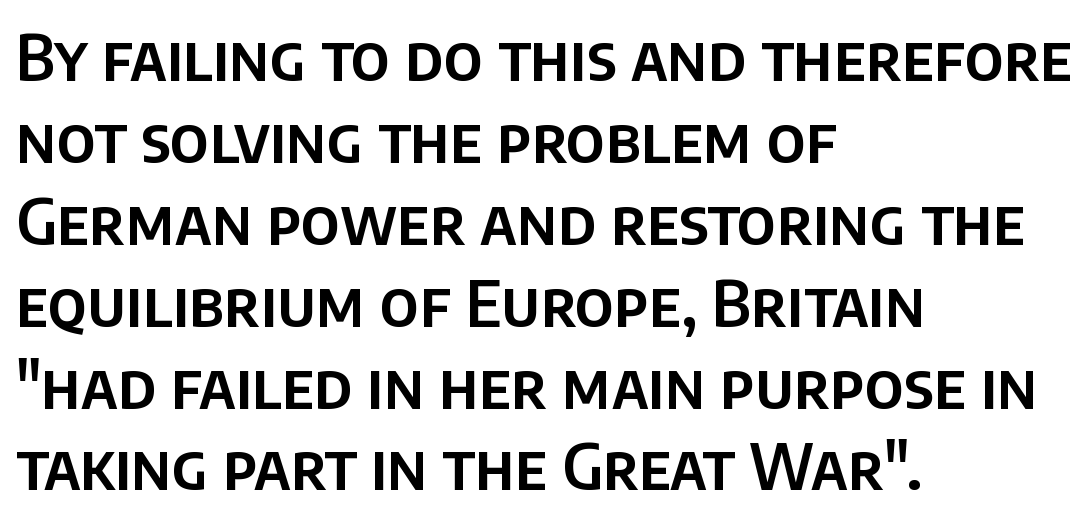
This sample uses an upright cut, with every glyph sitting square on the baseline. Does the leading feel generous? No, just average. Alignment: flush left. A typesetter would call this proportional, since set widths differ per character. The typeface chosen for these lines omits serifs.
